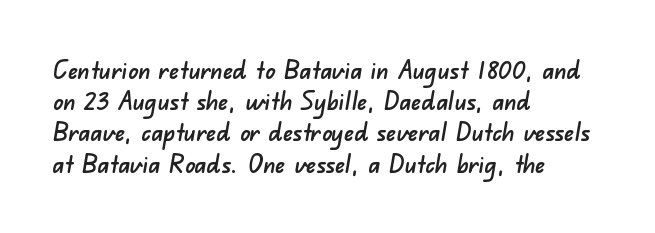
The image shows 25 px text type; set left-aligned, normal line spacing (1.25x), normal letter spacing, not underlined.
